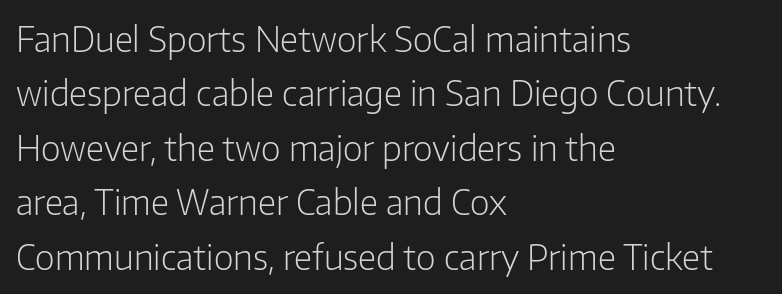
The image shows 34 px light sans-serif type, upright; set left-aligned, normal line spacing (1.6x), normal letter spacing, not underlined; low stroke contrast and a medium x-height.
